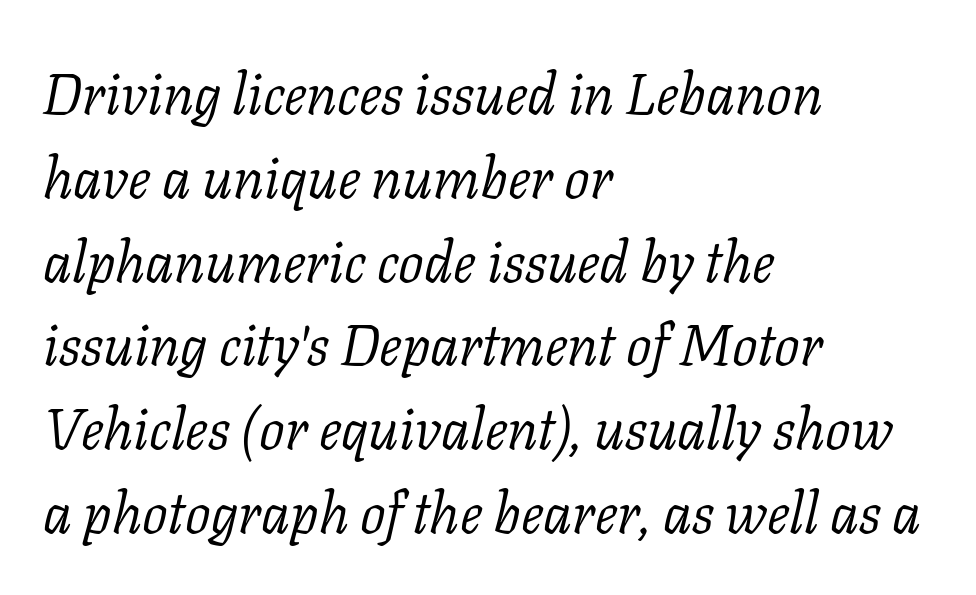
Think of a printed novel: that variable character pitch is what you see here. A normal amount of white space separates one row of letters from the next. The font sits on the lighter half of the weight spectrum, regular included. The foot of each line stays bare and open. The text block is weighted toward the left margin, trailing off unevenly rightward.
